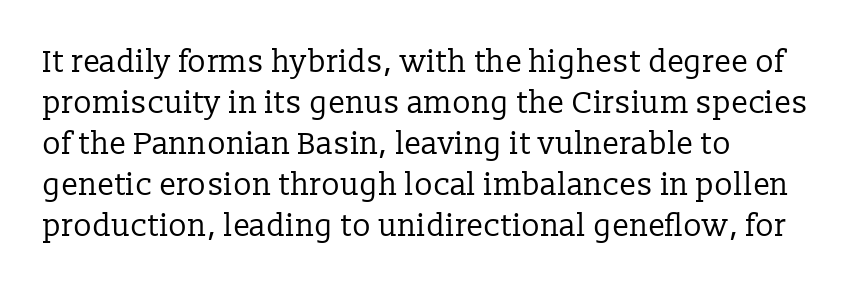
Q: Is the text bold? A: No.
Q: Is the text italic (slanted)? A: No, it is upright.
Q: Is the typeface a serif or a sans-serif typeface? A: Serif.
Q: Is the text underlined? A: No.
Q: How is the paragraph aligned? A: Left-aligned.
Q: Is the spacing between letters normal or unusually wide? A: Normal.
Q: Is the spacing between lines tight, normal or loose? A: Normal.
Q: Width (condensed, normal, or wide)? A: Normal.
Q: Stroke contrast? A: Low.
Q: x-height? A: Medium.
Q: Monospaced? A: No.
